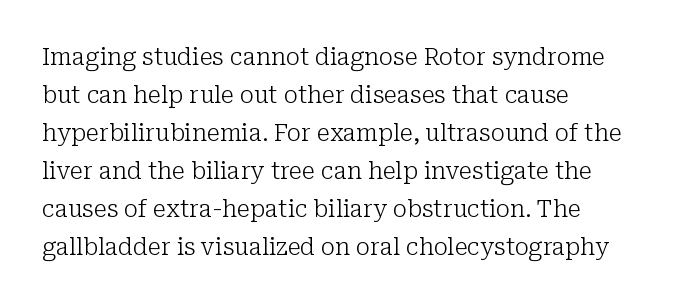
{"italic": "no", "bold": "no", "underline": "no", "align": "left", "line_spacing": "normal", "line_spacing_ratio": 1.58, "letter_spacing": "normal", "letter_spacing_em": 0.0, "glyph_px": 24}
